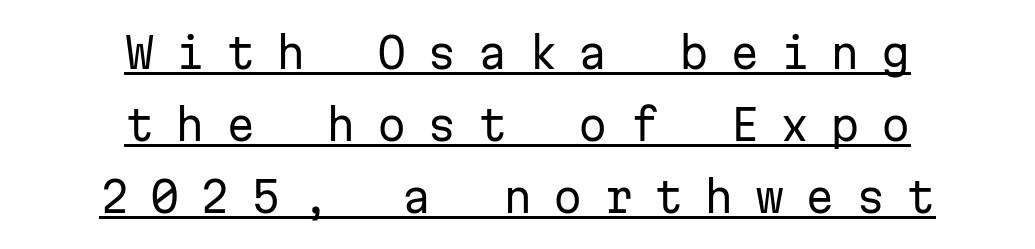
Q: Is the text bold? A: No.
Q: Is the text italic (slanted)? A: No, it is upright.
Q: Is the typeface a serif or a sans-serif typeface? A: Sans-serif.
Q: Is the text underlined? A: Yes.
Q: How is the paragraph aligned? A: Centered.
Q: Is the spacing between letters normal or unusually wide? A: Unusually wide.
Q: Width (condensed, normal, or wide)? A: Normal.
Q: Stroke contrast? A: Low.
Q: x-height? A: Medium.
Q: Monospaced? A: Yes.
